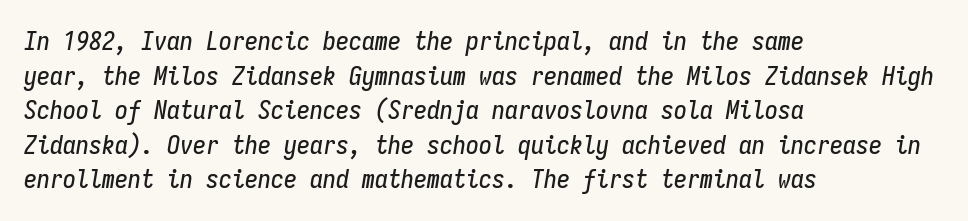
Does the copy run flush right? No — it runs flush left. Every character sits at an angle, as italics do. Honestly, the letter spacing is just normal — you wouldn't notice it. The rows are spaced the way most documents space them. Letters rest on an invisible, unmarked baseline.
